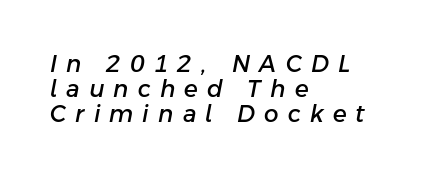
{"italic": "yes", "lean": "right", "slant_degrees": 11, "underline": "no", "align": "left", "line_spacing": "tight", "line_spacing_ratio": 1.08, "letter_spacing": "wide", "letter_spacing_em": 0.4, "glyph_px": 23}
